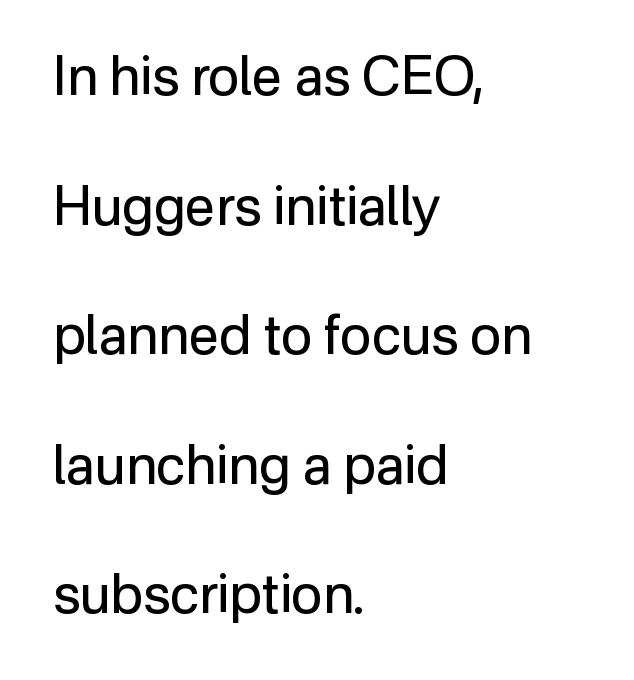
Q: Is the text bold? A: No.
Q: Is the text italic (slanted)? A: No, it is upright.
Q: Is the typeface a serif or a sans-serif typeface? A: Sans-serif.
Q: Is the text underlined? A: No.
Q: How is the paragraph aligned? A: Left-aligned.
Q: Is the spacing between letters normal or unusually wide? A: Normal.
Q: Is the spacing between lines tight, normal or loose? A: Loose.
Q: Width (condensed, normal, or wide)? A: Normal.
Q: Stroke contrast? A: Low.
Q: x-height? A: Medium.
Q: Monospaced? A: No.
